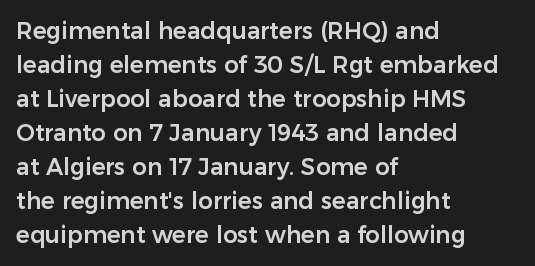
Clear beneath every line of the passage. Notice how descenders clear the ascenders below comfortably — that's standard leading. In terms of letterspacing, this is plain default setting. The lettering stays uniformly vertical, giving the passage a roman look. The lines in this sample share a left origin and differ only in where they stop.
